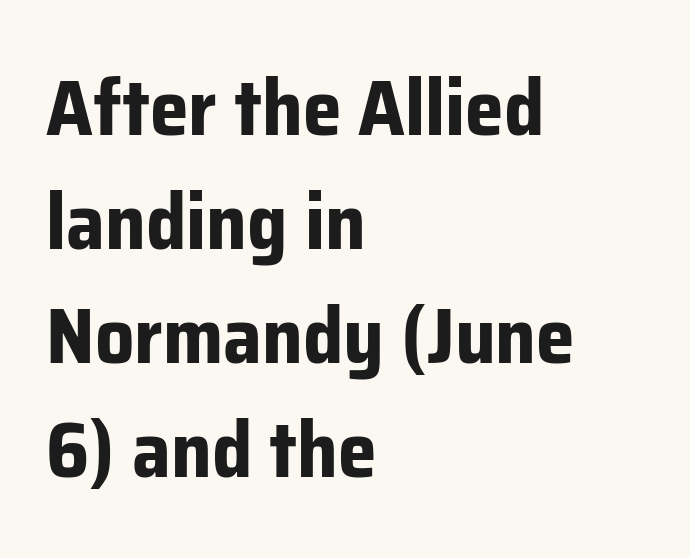
Q: Is the text bold? A: Yes.
Q: Is the text italic (slanted)? A: No, it is upright.
Q: Is the typeface a serif or a sans-serif typeface? A: Sans-serif.
Q: Is the text underlined? A: No.
Q: How is the paragraph aligned? A: Left-aligned.
Q: Is the spacing between letters normal or unusually wide? A: Normal.
Q: Is the spacing between lines tight, normal or loose? A: Normal.
Q: Width (condensed, normal, or wide)? A: Normal.
Q: Stroke contrast? A: Low.
Q: x-height? A: Medium.
Q: Monospaced? A: No.
